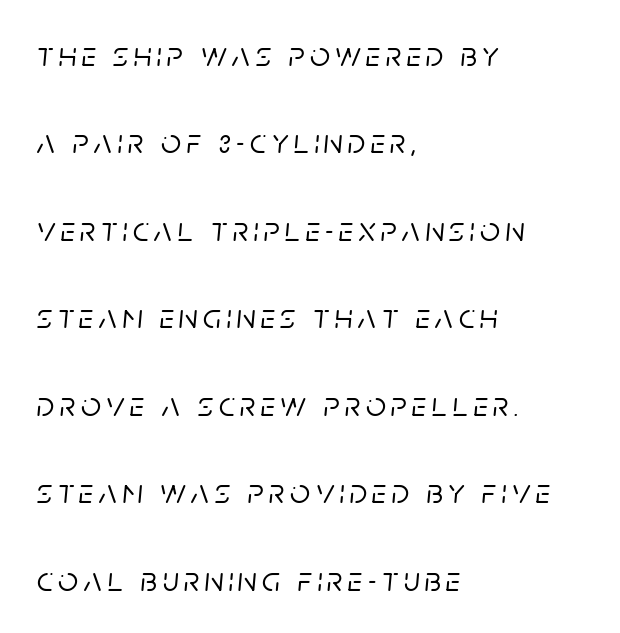
The image shows 35 px text type, italic (leaning right); set left-aligned, loose line spacing (2.5x), not underlined; low stroke contrast and a large x-height.
